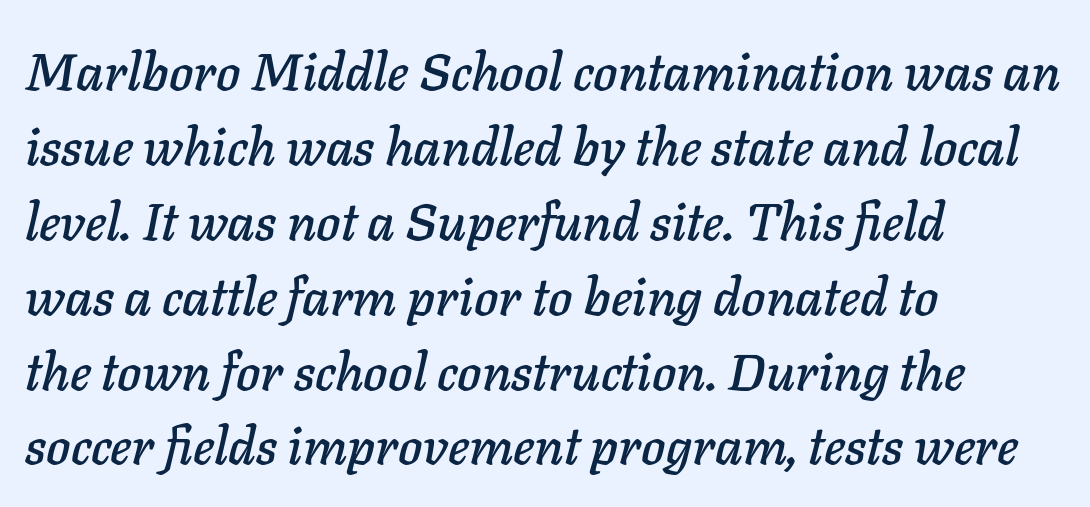
Q: Is the text italic (slanted)? A: Yes, it leans right by about 11 degrees.
Q: Is the text underlined? A: No.
Q: How is the paragraph aligned? A: Left-aligned.
Q: Is the spacing between letters normal or unusually wide? A: Normal.
Q: Is the spacing between lines tight, normal or loose? A: Normal.
Q: Width (condensed, normal, or wide)? A: Normal.
Q: Stroke contrast? A: Low.
Q: x-height? A: Medium.
Q: Monospaced? A: No.
